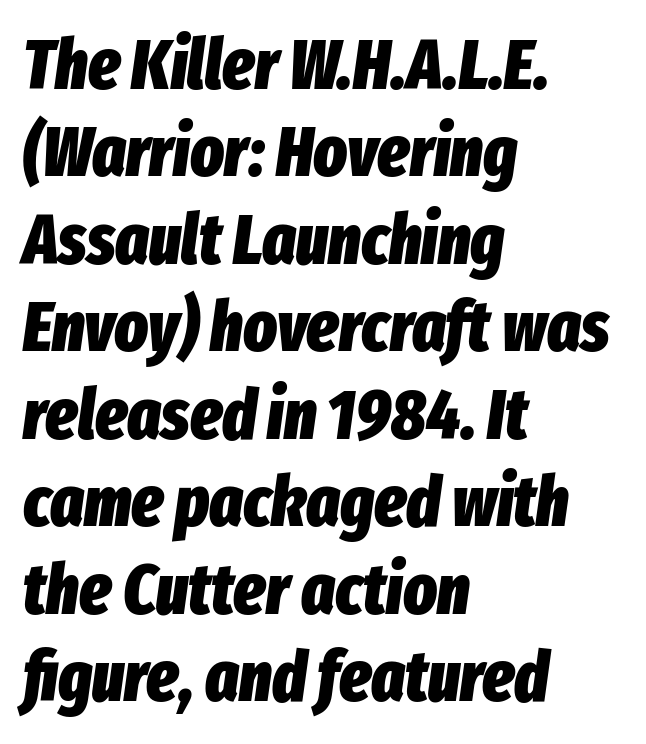
{"italic": "yes", "lean": "right", "slant_degrees": 8, "bold": "yes", "weight": "heavy", "width": "condensed", "stroke_contrast": "low", "x_height": "medium", "monospaced": "no", "underline": "no", "align": "left", "line_spacing": "normal", "line_spacing_ratio": 1.25, "letter_spacing": "normal", "letter_spacing_em": 0.0, "glyph_px": 70}
